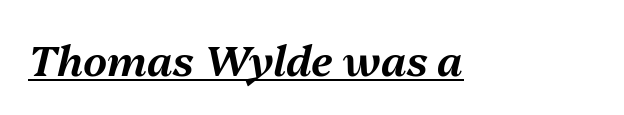
The image shows 42 px text type, italic (leaning right); set normal letter spacing, underlined; medium stroke contrast and a medium x-height.
